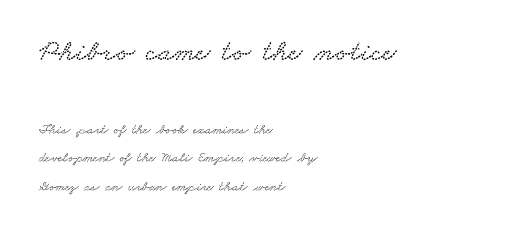
The image shows 30 px wide serif type; set left-aligned, loose line spacing (2.01x), normal letter spacing, not underlined; the first (top) block is 2.14x larger; low stroke contrast and a small x-height.
